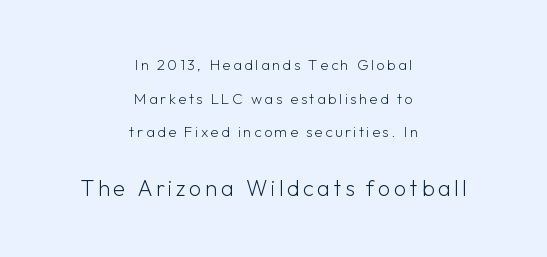
{"italic": "no", "bold": "no", "underline": "no", "align": "center", "line_spacing": "loose", "line_spacing_ratio": 2.25, "larger_block": "second", "size_ratio": 1.47, "glyph_px": 22}
